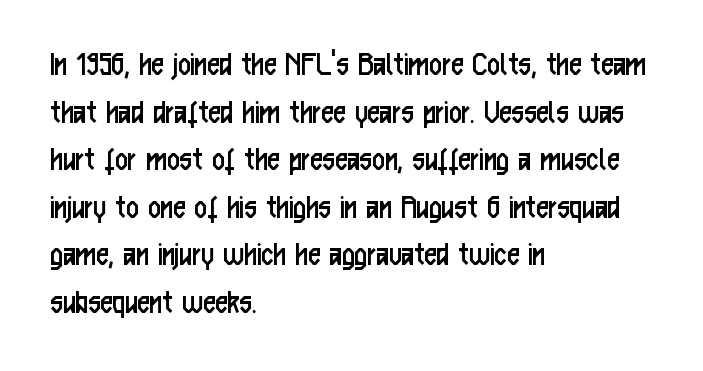
Is this a fixed-width face? No — the glyphs have proportional, varying widths. Compared with typical paragraphs, the rows here are spaced about the same. Do the letters lean? They stand straight. The characters are drawn with everyday or finer stroke widths. The compositor pushed each line to the left boundary.
